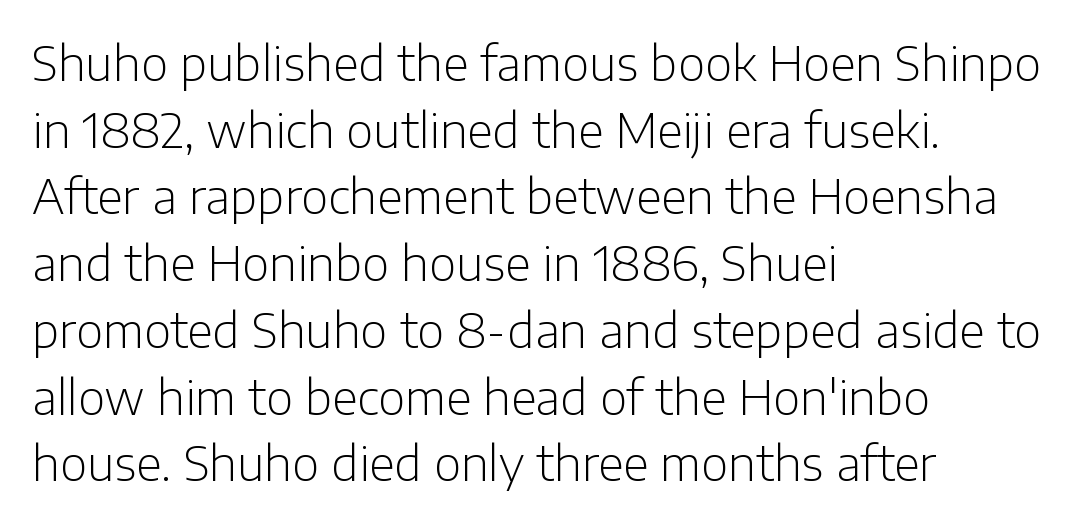
Q: Is the text bold? A: No.
Q: Is the text italic (slanted)? A: No, it is upright.
Q: Is the typeface a serif or a sans-serif typeface? A: Sans-serif.
Q: Is the text underlined? A: No.
Q: How is the paragraph aligned? A: Left-aligned.
Q: Is the spacing between letters normal or unusually wide? A: Normal.
Q: Is the spacing between lines tight, normal or loose? A: Normal.
Q: Width (condensed, normal, or wide)? A: Normal.
Q: Stroke contrast? A: Low.
Q: x-height? A: Medium.
Q: Monospaced? A: No.
